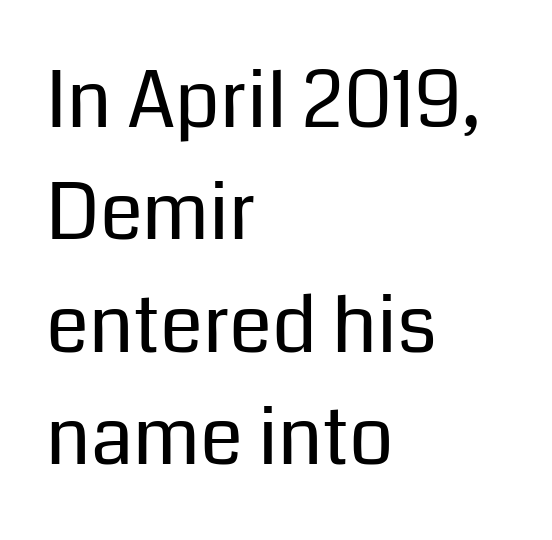
Q: Is the text bold? A: No.
Q: Is the text italic (slanted)? A: No, it is upright.
Q: Is the typeface a serif or a sans-serif typeface? A: Sans-serif.
Q: Is the text underlined? A: No.
Q: How is the paragraph aligned? A: Left-aligned.
Q: Is the spacing between letters normal or unusually wide? A: Normal.
Q: Is the spacing between lines tight, normal or loose? A: Normal.
Q: Width (condensed, normal, or wide)? A: Normal.
Q: Stroke contrast? A: Low.
Q: x-height? A: Medium.
Q: Monospaced? A: No.
